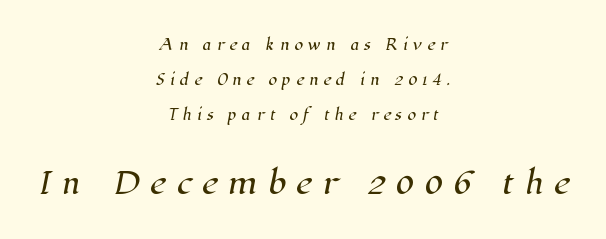
Q: Is the typeface a serif or a sans-serif typeface? A: Serif.
Q: Is the text underlined? A: No.
Q: How is the paragraph aligned? A: Centered.
Q: Is the spacing between letters normal or unusually wide? A: Unusually wide.
Q: Is the spacing between lines tight, normal or loose? A: Loose.
Q: Which block of text is set in a larger size, the first (top) or the second (bottom)? A: The second (bottom) one.
Q: Width (condensed, normal, or wide)? A: Normal.
Q: Stroke contrast? A: High.
Q: x-height? A: Medium.
Q: Monospaced? A: No.
